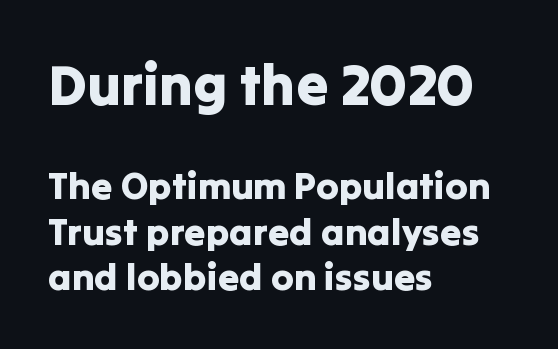
{"serif": "no", "italic": "no", "width": "normal", "stroke_contrast": "low", "x_height": "medium", "monospaced": "no", "underline": "no", "align": "left", "line_spacing_ratio": 1.19, "letter_spacing": "normal", "letter_spacing_em": 0.0, "larger_block": "first", "size_ratio": 1.5, "glyph_px": 57}
